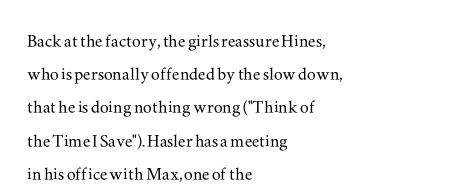
The image shows 22 px text type, upright; set left-aligned, normal line spacing (1.51x), normal letter spacing, not underlined.
